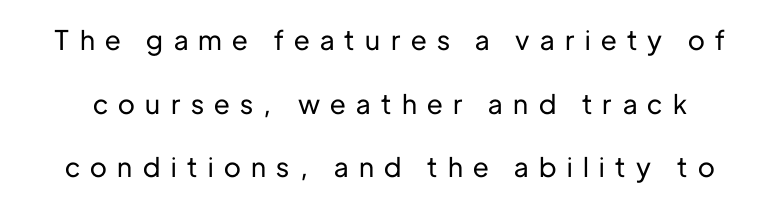
Check the space under the baseline: it is left empty. The line-height multiplier appears high, well above default. Caption: expanded tracking, letters set apart. Tall strokes in this sample are plumb rather than angled.
